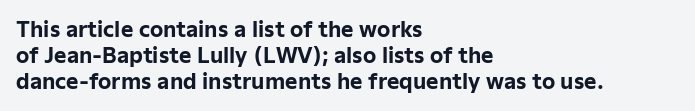
Does the weight exceed regular? Yes, all the way to bold. A typesetter would mark this as roman, not italic. The glyphs are unaccompanied by any horizontal stroke below them. Interline gaps are of average width in this sample. The horizontal fit of the characters is conventional and even.
